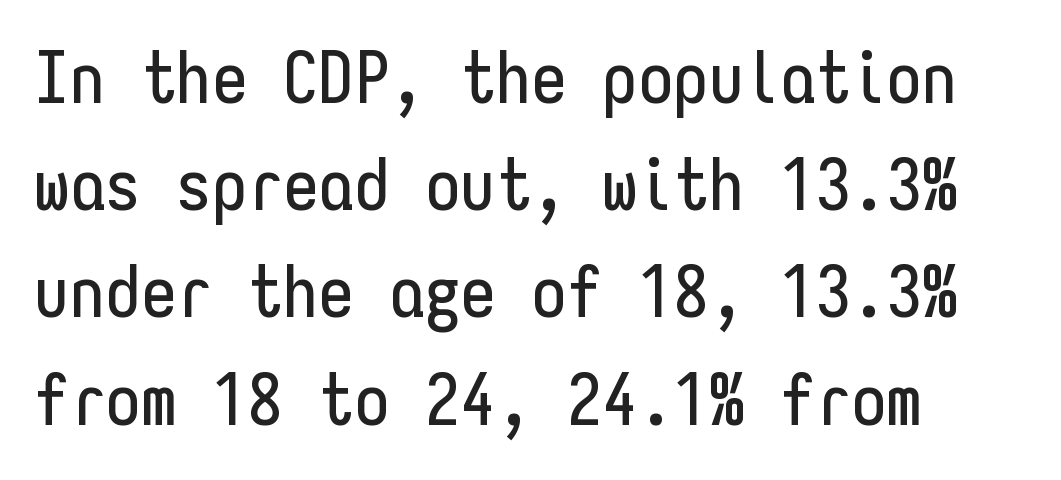
Q: Is the text italic (slanted)? A: No, it is upright.
Q: Is the typeface a serif or a sans-serif typeface? A: Sans-serif.
Q: Is the text underlined? A: No.
Q: How is the paragraph aligned? A: Left-aligned.
Q: Is the spacing between letters normal or unusually wide? A: Normal.
Q: Is the spacing between lines tight, normal or loose? A: Normal.
Q: Width (condensed, normal, or wide)? A: Condensed.
Q: Stroke contrast? A: Low.
Q: x-height? A: Medium.
Q: Monospaced? A: Yes.
